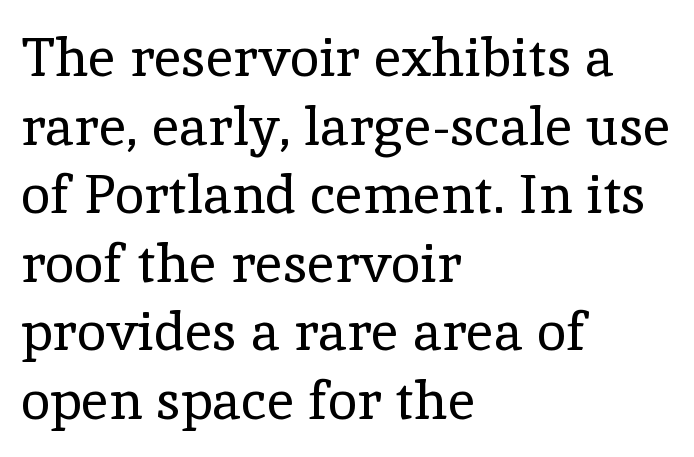
{"serif": "yes", "italic": "no", "bold": "no", "weight": "regular", "width": "normal", "x_height": "medium", "monospaced": "no", "underline": "no", "align": "left", "line_spacing": "normal", "line_spacing_ratio": 1.27, "letter_spacing": "normal", "letter_spacing_em": 0.0, "glyph_px": 54}
